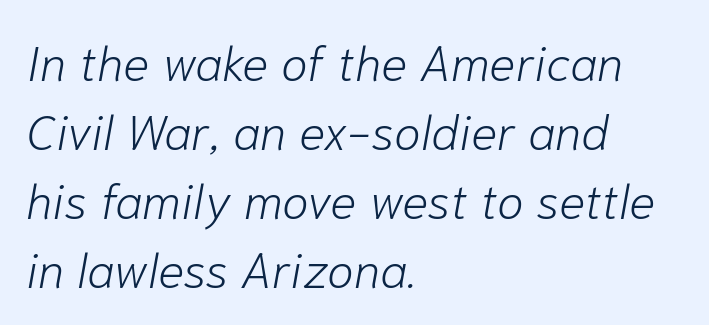
The image shows 49 px light type, italic (leaning right); set left-aligned, normal line spacing (1.41x), normal letter spacing, not underlined; low stroke contrast and a medium x-height.
